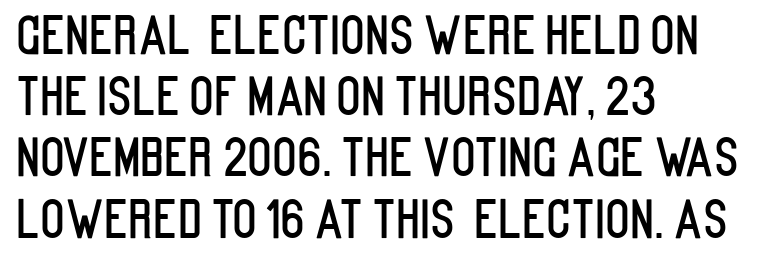
{"serif": "no", "italic": "no", "width": "condensed", "stroke_contrast": "low", "x_height": "large", "monospaced": "no", "underline": "no", "align": "left", "line_spacing_ratio": 1.2, "letter_spacing": "normal", "letter_spacing_em": 0.0, "glyph_px": 51}
